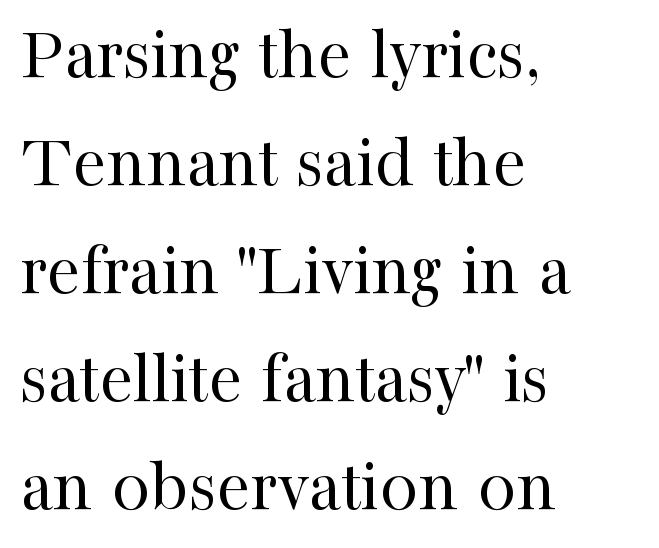
{"serif": "yes", "italic": "no", "bold": "no", "weight": "regular", "width": "normal", "stroke_contrast": "high", "x_height": "medium", "monospaced": "no", "underline": "no", "align": "left", "line_spacing": "normal", "line_spacing_ratio": 1.42, "letter_spacing": "normal", "letter_spacing_em": 0.0, "glyph_px": 76}
